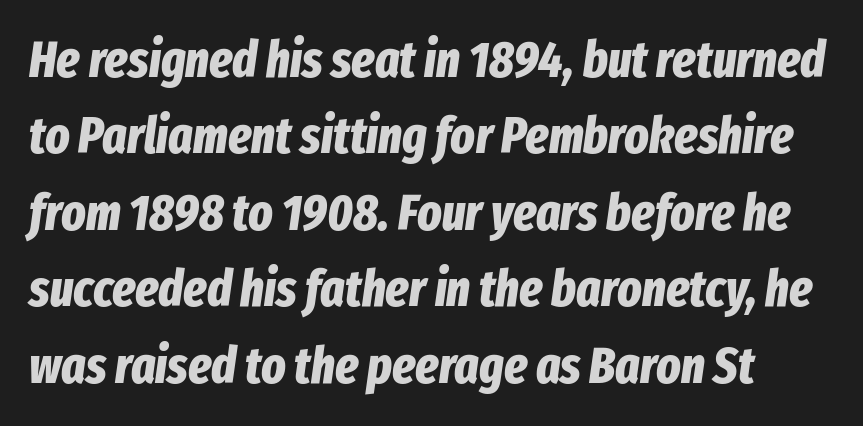
Q: Is the text bold? A: Yes.
Q: Is the text italic (slanted)? A: Yes, it leans right by about 8 degrees.
Q: Is the text underlined? A: No.
Q: Is the spacing between letters normal or unusually wide? A: Normal.
Q: Is the spacing between lines tight, normal or loose? A: Normal.
Q: Width (condensed, normal, or wide)? A: Condensed.
Q: Stroke contrast? A: Low.
Q: x-height? A: Medium.
Q: Monospaced? A: No.
